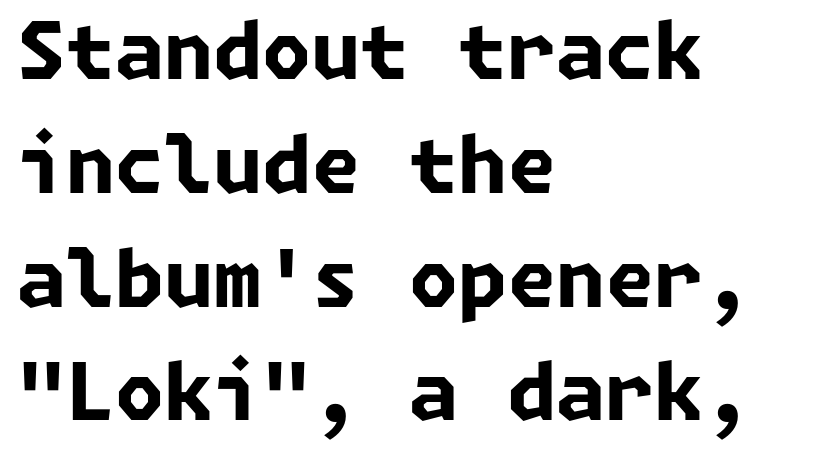
Notice how thick the strokes are: this is what a full bold looks like. A typesetter would label this face a sans. Underlining? Definitely not there. In terms of letterspacing, this is plain default setting.
